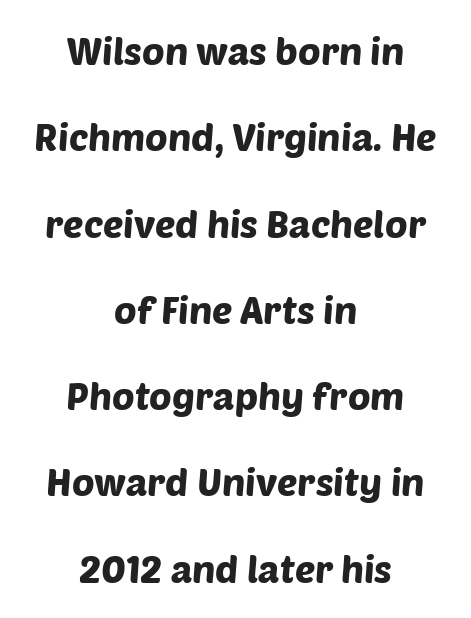
The image shows 38 px sans-serif type; set centered, loose line spacing (2.27x), normal letter spacing, not underlined; low stroke contrast and a large x-height.
